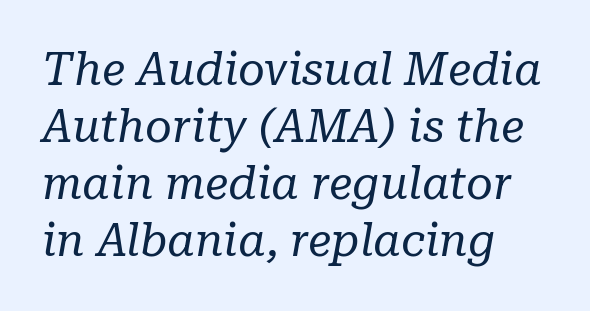
{"serif": "yes", "italic": "yes", "lean": "right", "slant_degrees": 10, "bold": "no", "weight": "regular", "width": "normal", "stroke_contrast": "low", "x_height": "medium", "monospaced": "no", "underline": "no", "align": "left", "line_spacing_ratio": 1.24, "letter_spacing": "normal", "letter_spacing_em": 0.0, "glyph_px": 46}
